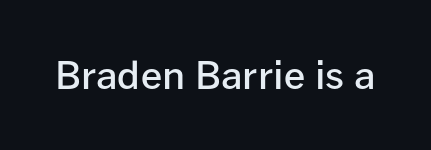
Q: Is the text bold? A: Semi-bold.
Q: Is the text italic (slanted)? A: No, it is upright.
Q: Is the typeface a serif or a sans-serif typeface? A: Sans-serif.
Q: Is the text underlined? A: No.
Q: Is the spacing between letters normal or unusually wide? A: Normal.
Q: Width (condensed, normal, or wide)? A: Normal.
Q: Stroke contrast? A: Low.
Q: x-height? A: Medium.
Q: Monospaced? A: No.
